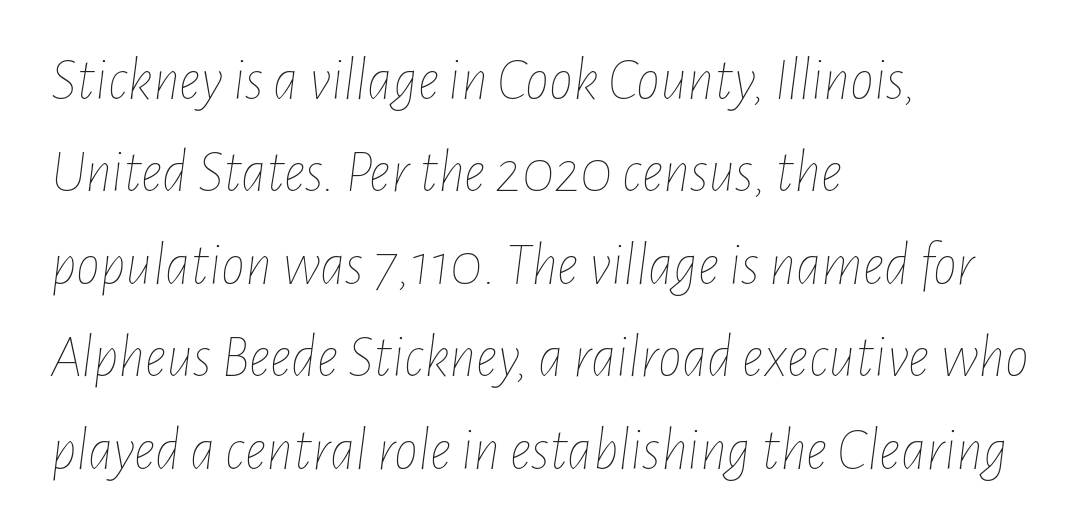
Q: Is the text bold? A: No.
Q: Is the text italic (slanted)? A: Yes, it leans right by about 7 degrees.
Q: Is the text underlined? A: No.
Q: How is the paragraph aligned? A: Left-aligned.
Q: Is the spacing between letters normal or unusually wide? A: Normal.
Q: Is the spacing between lines tight, normal or loose? A: Normal.
Q: Width (condensed, normal, or wide)? A: Condensed.
Q: Stroke contrast? A: Low.
Q: x-height? A: Medium.
Q: Monospaced? A: No.
